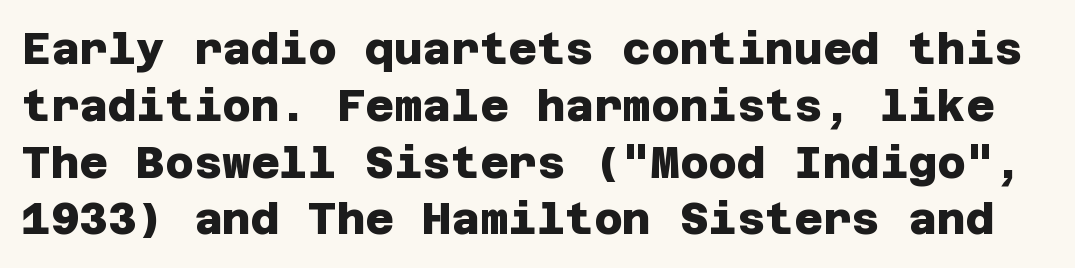
The image shows 44 px heavy sans-serif type; set normal line spacing (1.29x), normal letter spacing, not underlined; low stroke contrast and a large x-height.
